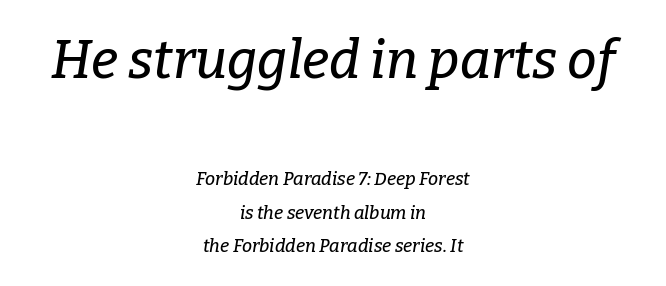
Each row of text sits above clean, open space. Spacing between characters is what you'd get straight out of the box. The face used here is proportionally spaced, like ordinary book or web type. The typeface chosen for these lines features serifs. The lettering tilts uniformly, giving the passage an italic look. Where is the straight margin? There isn't one; the lines are centered.
